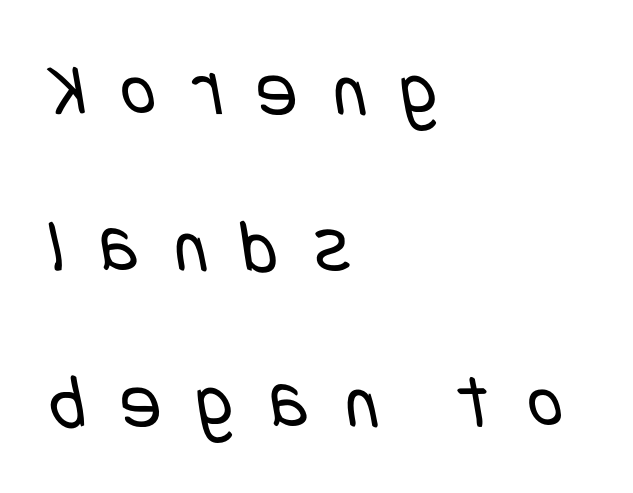
{"serif": "no", "bold": "no", "weight": "regular", "width": "condensed", "stroke_contrast": "low", "x_height": "large", "underline": "no", "align": "left", "line_spacing": "loose", "line_spacing_ratio": 2.05, "letter_spacing": "wide", "letter_spacing_em": 0.47, "glyph_px": 76}
